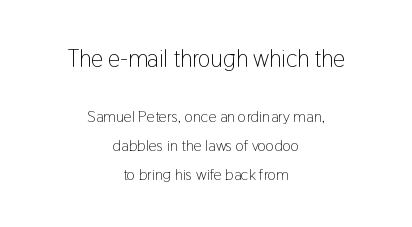
{"italic": "no", "bold": "no", "underline": "no", "align": "center", "line_spacing_ratio": 1.81, "letter_spacing": "normal", "letter_spacing_em": 0.0, "larger_block": "first", "size_ratio": 1.5, "glyph_px": 24}
